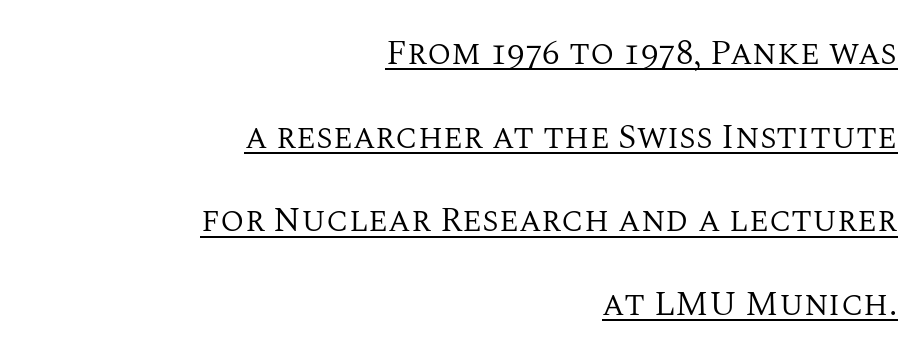
{"serif": "yes", "italic": "no", "bold": "no", "weight": "regular", "width": "normal", "stroke_contrast": "medium", "x_height": "large", "monospaced": "no", "underline": "yes", "align": "right", "line_spacing": "loose", "line_spacing_ratio": 2.39, "letter_spacing": "normal", "letter_spacing_em": 0.0, "glyph_px": 35}
